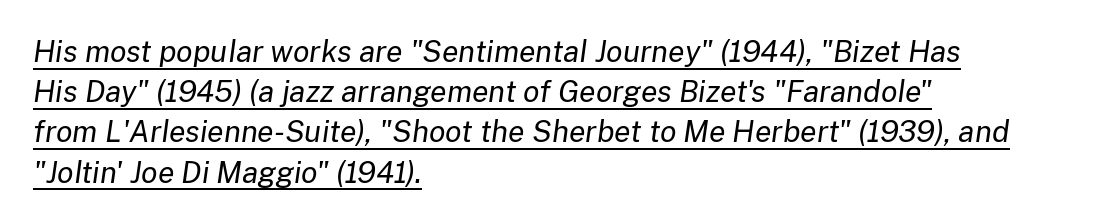
Typeset ragged right — the left edge is the straight one. This is oblique type, the kind used for emphasis or titles. These characters rest on top of a visible drawn line. Glyph-to-glyph distance matches everyday printed text. Quick note: interline space is typical.
